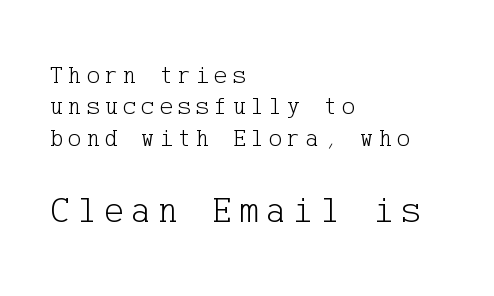
The image shows 37 px light serif type, upright; set left-aligned, normal line spacing (1.26x), unusually wide letter spacing (+0.2 em), not underlined; the second (bottom) block is 1.48x larger; low stroke contrast and a medium x-height.
